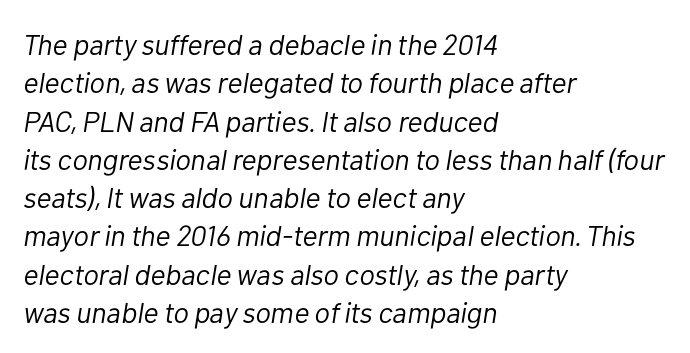
Q: Is the text bold? A: No.
Q: Is the text italic (slanted)? A: Yes, it leans right by about 10 degrees.
Q: Is the text underlined? A: No.
Q: How is the paragraph aligned? A: Left-aligned.
Q: Is the spacing between letters normal or unusually wide? A: Normal.
Q: Is the spacing between lines tight, normal or loose? A: Normal.
Q: Width (condensed, normal, or wide)? A: Normal.
Q: Stroke contrast? A: Low.
Q: x-height? A: Medium.
Q: Monospaced? A: No.
